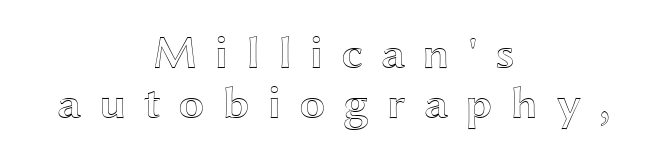
Q: Is the text italic (slanted)? A: No, it is upright.
Q: Is the text underlined? A: No.
Q: How is the paragraph aligned? A: Centered.
Q: Is the spacing between letters normal or unusually wide? A: Unusually wide.
Q: Is the spacing between lines tight, normal or loose? A: Tight.
Q: Width (condensed, normal, or wide)? A: Wide.
Q: x-height? A: Medium.
Q: Monospaced? A: No.
